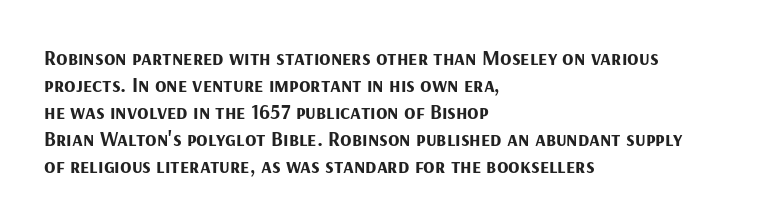
{"italic": "no", "bold": "yes", "underline": "no", "align": "left", "line_spacing": "normal", "line_spacing_ratio": 1.29, "letter_spacing": "normal", "letter_spacing_em": 0.0, "glyph_px": 21}
